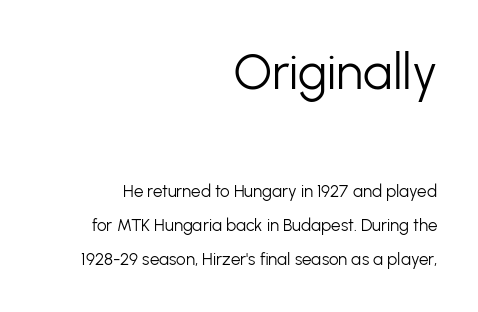
{"serif": "no", "italic": "no", "bold": "no", "weight": "light", "width": "normal", "stroke_contrast": "low", "x_height": "medium", "monospaced": "no", "underline": "no", "align": "right", "line_spacing": "loose", "line_spacing_ratio": 1.99, "letter_spacing": "normal", "letter_spacing_em": 0.0, "larger_block": "first", "size_ratio": 2.94, "glyph_px": 50}
